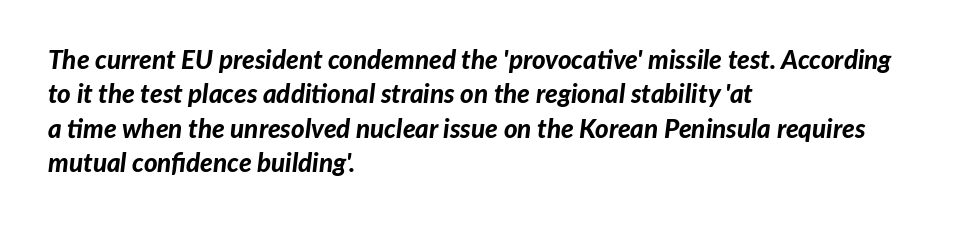
The image shows 26 px bold type, italic (leaning right); set left-aligned, normal line spacing (1.32x), normal letter spacing, not underlined.
